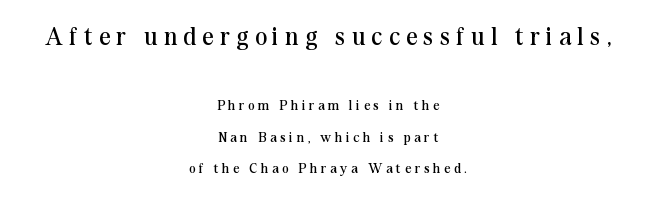
{"italic": "no", "bold": "no", "underline": "no", "align": "center", "line_spacing": "loose", "line_spacing_ratio": 2.22, "letter_spacing": "wide", "letter_spacing_em": 0.26, "larger_block": "first", "size_ratio": 1.79, "glyph_px": 25}
